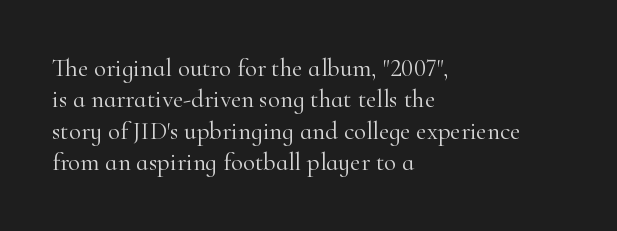
No letter is thick-stroked: the sample isn't bold. This is roman type, the default non-slanted kind. One glance says typical: line gaps are just what's usual. Plain, unruled lines of type. This sample is left-justified, so line endings fall wherever the words run out.
